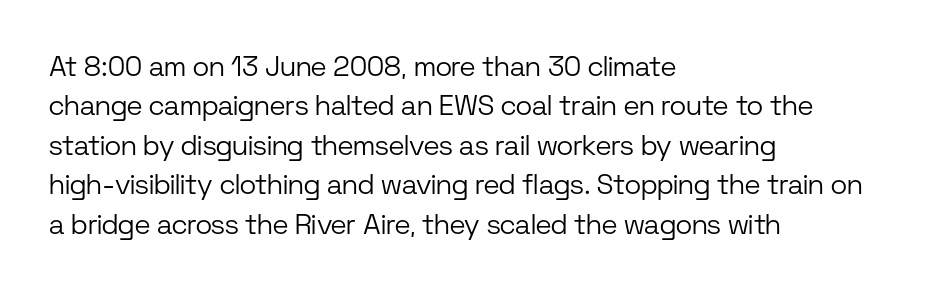
Q: Is the text bold? A: No.
Q: Is the text italic (slanted)? A: No, it is upright.
Q: Is the typeface a serif or a sans-serif typeface? A: Sans-serif.
Q: Is the text underlined? A: No.
Q: How is the paragraph aligned? A: Left-aligned.
Q: Is the spacing between letters normal or unusually wide? A: Normal.
Q: Is the spacing between lines tight, normal or loose? A: Normal.
Q: Width (condensed, normal, or wide)? A: Normal.
Q: Stroke contrast? A: Low.
Q: x-height? A: Medium.
Q: Monospaced? A: No.
